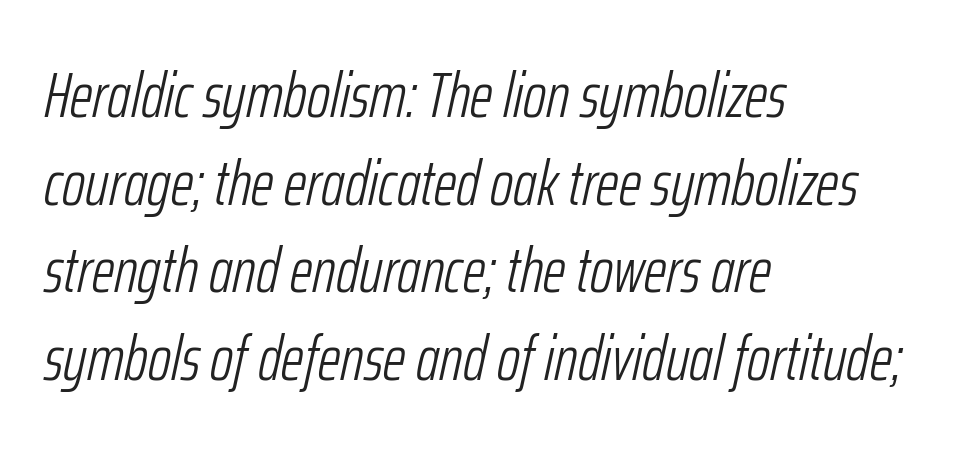
{"italic": "yes", "lean": "right", "slant_degrees": 12, "bold": "no", "weight": "light", "width": "condensed", "stroke_contrast": "low", "x_height": "medium", "monospaced": "no", "underline": "no", "align": "left", "line_spacing": "normal", "line_spacing_ratio": 1.37, "letter_spacing": "normal", "letter_spacing_em": 0.0, "glyph_px": 64}
